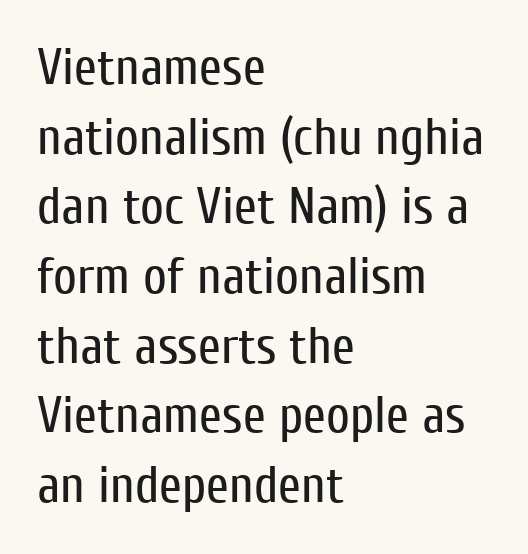
{"serif": "no", "italic": "no", "bold": "no", "weight": "regular", "width": "condensed", "stroke_contrast": "low", "x_height": "medium", "monospaced": "no", "underline": "no", "align": "left", "line_spacing": "normal", "line_spacing_ratio": 1.34, "letter_spacing": "normal", "letter_spacing_em": 0.0, "glyph_px": 52}
